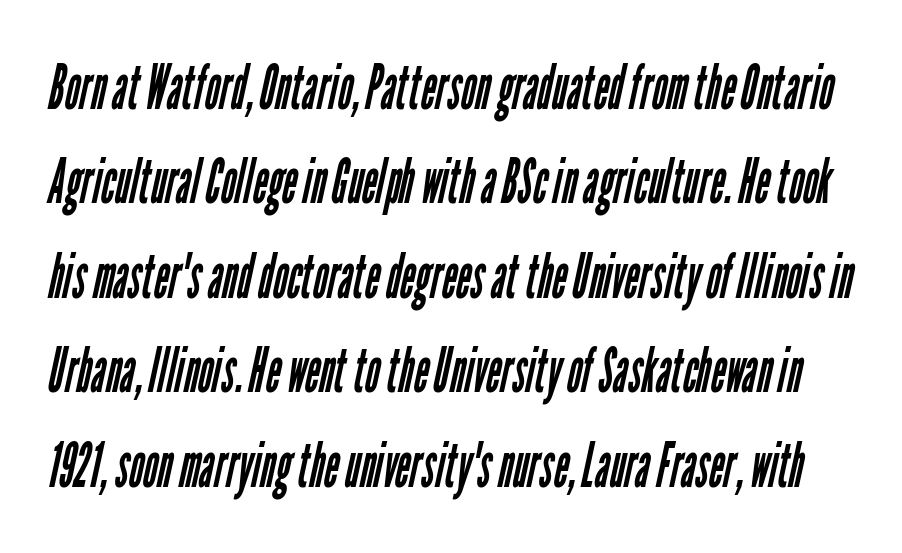
Just letters on the line, the space beneath them empty. The rendering uses natural spacing where letterforms have individual widths. Whoever set this chose a conventional vertical rhythm. Type style note: lacks serifs.
